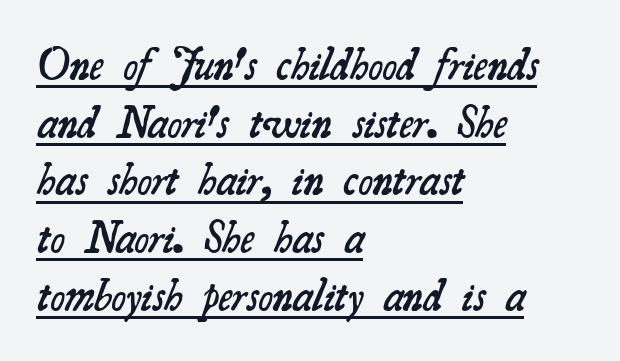
Letterform terminals end in serifs throughout the passage. If you drew a ruler down the left edge, every line would touch it. Proportional: the letters do not fall into vertical columns. Nobody touched the tracking dial on this one. The letters are semibold — heavier than regular but short of a full bold. Emphasis is given by a line drawn under the lettering.
